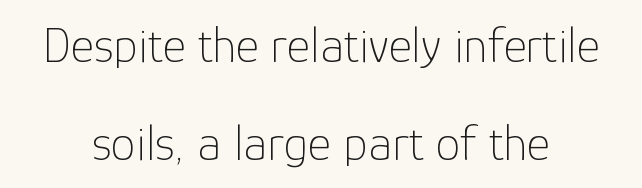
The image shows 50 px thin sans-serif type, upright; set centered, loose line spacing (1.96x), normal letter spacing, not underlined; low stroke contrast and a medium x-height.
